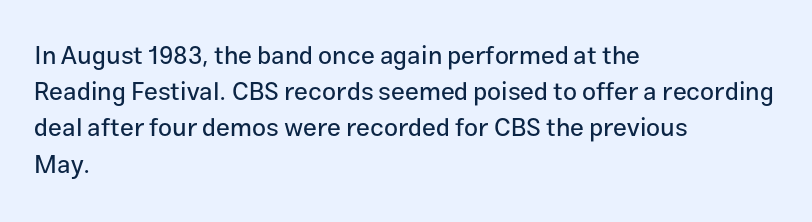
The image shows 25 px text type, upright; set left-aligned, normal line spacing (1.45x), normal letter spacing, not underlined.
